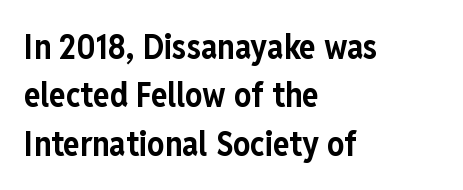
{"serif": "no", "italic": "no", "bold": "yes", "weight": "bold", "width": "condensed", "stroke_contrast": "low", "x_height": "medium", "monospaced": "no", "underline": "no", "align": "left", "line_spacing": "normal", "line_spacing_ratio": 1.42, "letter_spacing": "normal", "letter_spacing_em": 0.0, "glyph_px": 34}
